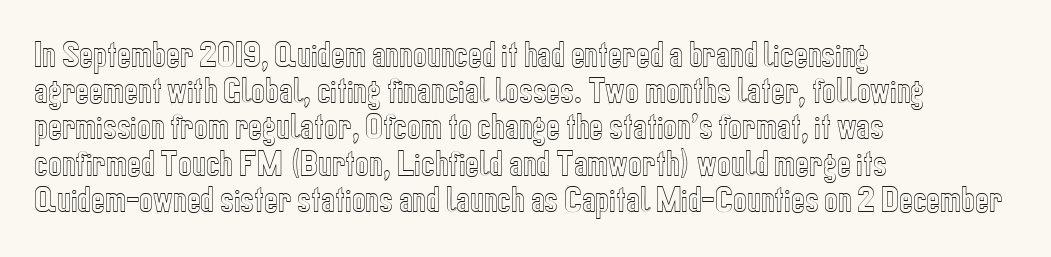
Q: Is the text italic (slanted)? A: No, it is upright.
Q: Is the text underlined? A: No.
Q: How is the paragraph aligned? A: Left-aligned.
Q: Is the spacing between letters normal or unusually wide? A: Normal.
Q: Is the spacing between lines tight, normal or loose? A: Normal.
Q: Width (condensed, normal, or wide)? A: Condensed.
Q: x-height? A: Medium.
Q: Monospaced? A: No.
